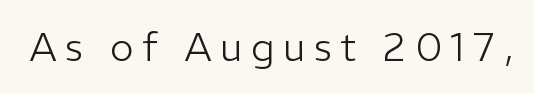
{"serif": "no", "italic": "no", "bold": "no", "weight": "light", "width": "normal", "stroke_contrast": "low", "x_height": "medium", "monospaced": "no", "underline": "no", "letter_spacing": "wide", "letter_spacing_em": 0.21, "glyph_px": 40}
